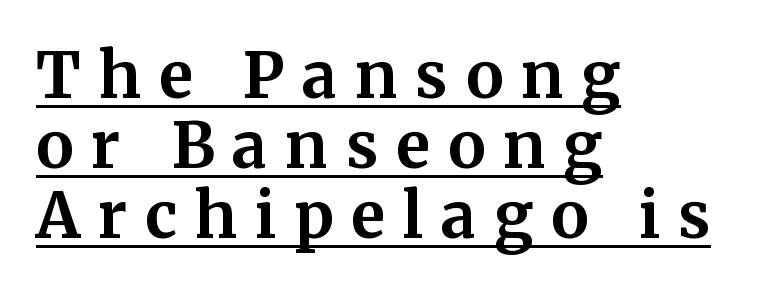
Q: Is the text bold? A: Yes.
Q: Is the text italic (slanted)? A: No, it is upright.
Q: Is the typeface a serif or a sans-serif typeface? A: Serif.
Q: Is the text underlined? A: Yes.
Q: How is the paragraph aligned? A: Left-aligned.
Q: Is the spacing between letters normal or unusually wide? A: Unusually wide.
Q: Is the spacing between lines tight, normal or loose? A: Tight.
Q: Width (condensed, normal, or wide)? A: Normal.
Q: Stroke contrast? A: Medium.
Q: x-height? A: Medium.
Q: Monospaced? A: No.
